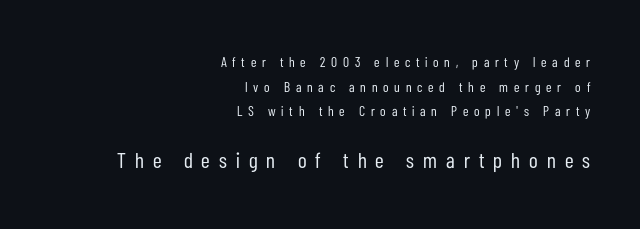
The image shows 22 px text type, upright; set right-aligned, line spacing 1.76x, unusually wide letter spacing (+0.41 em), not underlined; the second (bottom) block is 1.57x larger.
